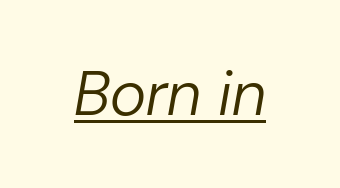
Q: Is the text bold? A: No.
Q: Is the text italic (slanted)? A: Yes, it leans right by about 10 degrees.
Q: Is the text underlined? A: Yes.
Q: Is the spacing between letters normal or unusually wide? A: Normal.
Q: Width (condensed, normal, or wide)? A: Normal.
Q: Stroke contrast? A: Low.
Q: x-height? A: Medium.
Q: Monospaced? A: No.
